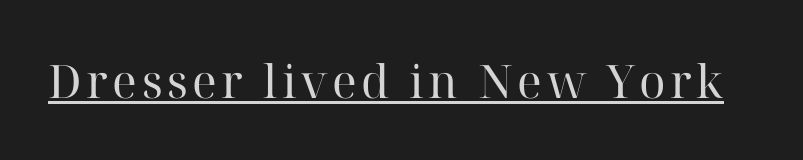
{"serif": "yes", "italic": "no", "bold": "no", "weight": "regular", "width": "normal", "stroke_contrast": "high", "x_height": "medium", "monospaced": "no", "underline": "yes", "glyph_px": 46}
